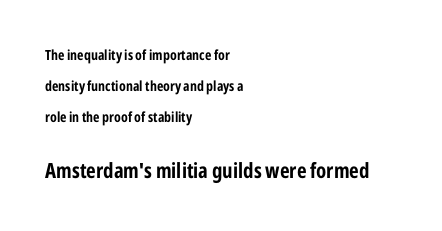
{"italic": "no", "bold": "yes", "underline": "no", "align": "left", "line_spacing": "loose", "line_spacing_ratio": 2.23, "letter_spacing": "normal", "letter_spacing_em": 0.0, "larger_block": "second", "size_ratio": 1.5, "glyph_px": 21}
